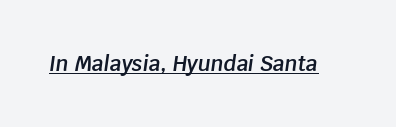
Q: Is the text bold? A: Semi-bold.
Q: Is the text italic (slanted)? A: Yes, it leans right by about 8 degrees.
Q: Is the text underlined? A: Yes.
Q: Is the spacing between letters normal or unusually wide? A: Normal.
